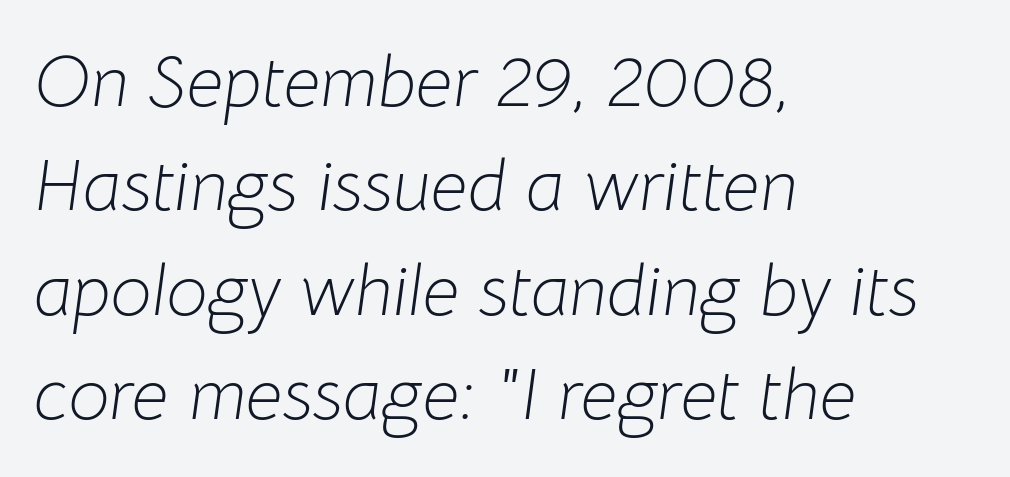
The image shows 73 px light type, italic (leaning right); set left-aligned, normal line spacing (1.43x), normal letter spacing, not underlined; low stroke contrast and a medium x-height.
